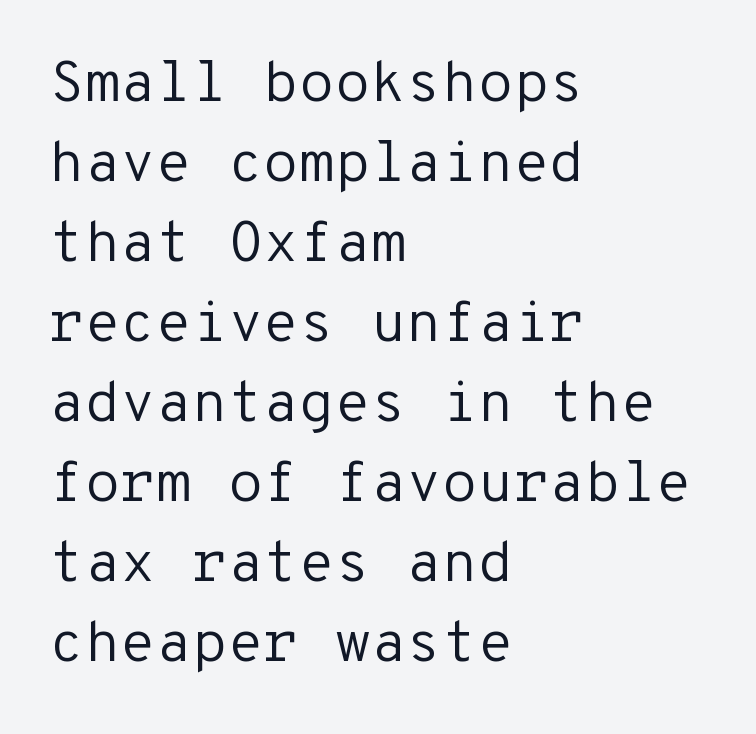
Q: Is the text bold? A: No.
Q: Is the text italic (slanted)? A: No, it is upright.
Q: Is the typeface a serif or a sans-serif typeface? A: Sans-serif.
Q: Is the text underlined? A: No.
Q: How is the paragraph aligned? A: Left-aligned.
Q: Is the spacing between letters normal or unusually wide? A: Normal.
Q: Is the spacing between lines tight, normal or loose? A: Normal.
Q: Width (condensed, normal, or wide)? A: Normal.
Q: Stroke contrast? A: Low.
Q: x-height? A: Medium.
Q: Monospaced? A: Yes.
